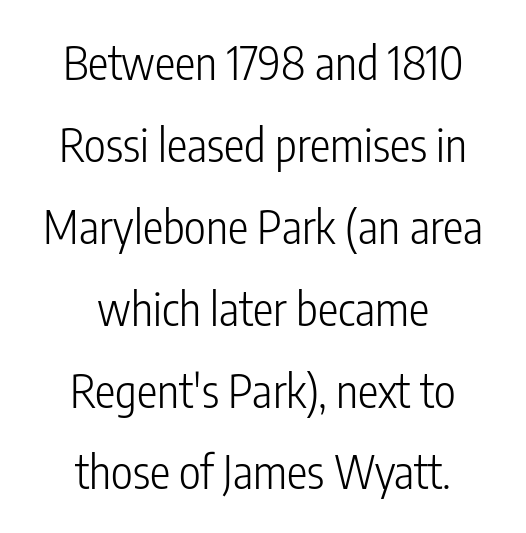
Do the characters align in a grid? No, the font is proportional. The compositor balanced each line on the midline. The passage shown is not underscored anywhere. Between one letter and the next there's only the usual sliver of space. The face used here is a sans, in the tradition of grotesques and geometrics.
